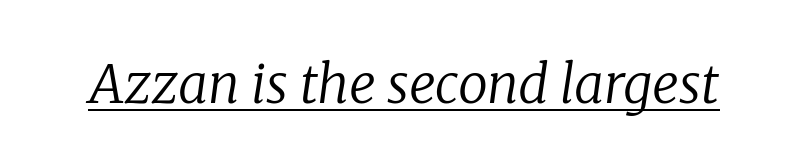
Q: Is the text bold? A: No.
Q: Is the text italic (slanted)? A: Yes, it leans right by about 8 degrees.
Q: Is the typeface a serif or a sans-serif typeface? A: Serif.
Q: Is the text underlined? A: Yes.
Q: Is the spacing between letters normal or unusually wide? A: Normal.
Q: Width (condensed, normal, or wide)? A: Normal.
Q: Stroke contrast? A: Low.
Q: x-height? A: Medium.
Q: Monospaced? A: No.
